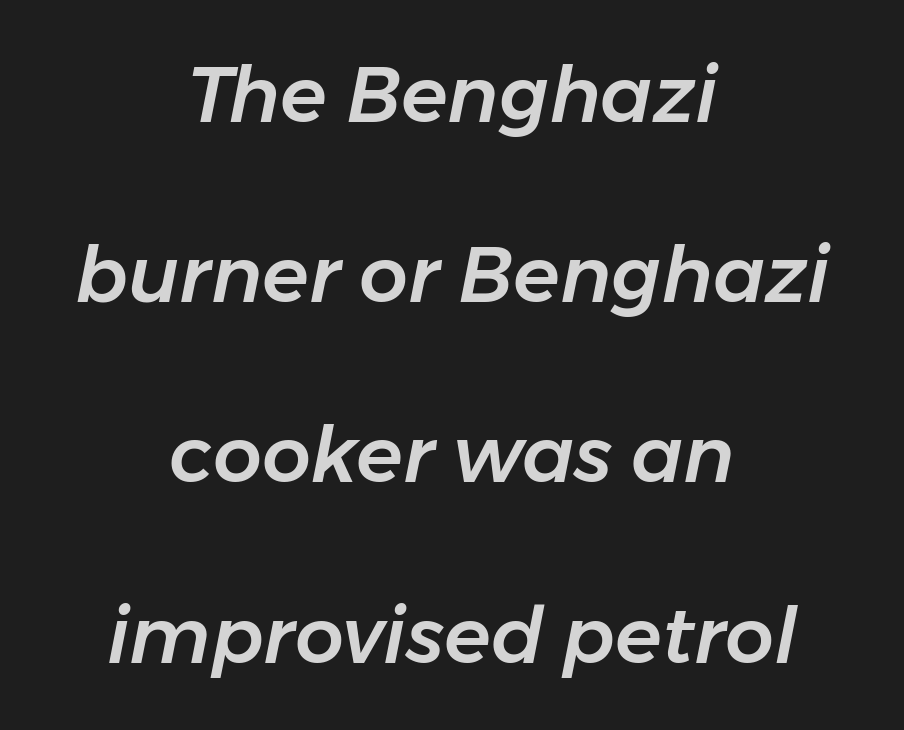
{"italic": "yes", "lean": "right", "slant_degrees": 11, "width": "normal", "stroke_contrast": "low", "x_height": "medium", "monospaced": "no", "underline": "no", "align": "center", "line_spacing": "loose", "line_spacing_ratio": 2.34, "letter_spacing": "normal", "letter_spacing_em": 0.0, "glyph_px": 77}
